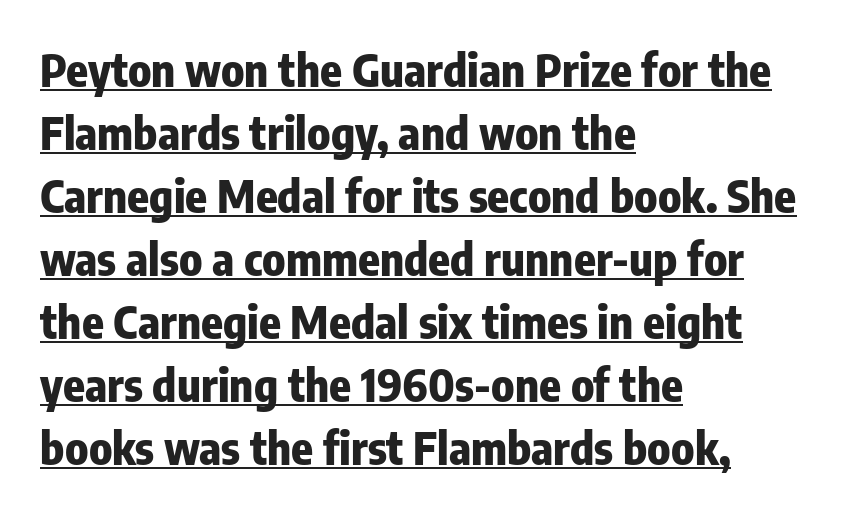
The image shows 45 px heavy, condensed sans-serif type, upright; set left-aligned, normal line spacing (1.4x), normal letter spacing, underlined; low stroke contrast and a medium x-height.
